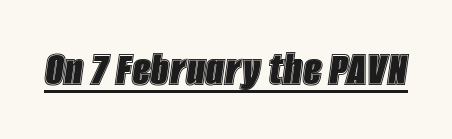
{"italic": "yes", "lean": "right", "slant_degrees": 8, "width": "condensed", "x_height": "large", "monospaced": "no", "underline": "yes", "letter_spacing": "normal", "letter_spacing_em": 0.0, "glyph_px": 52}
